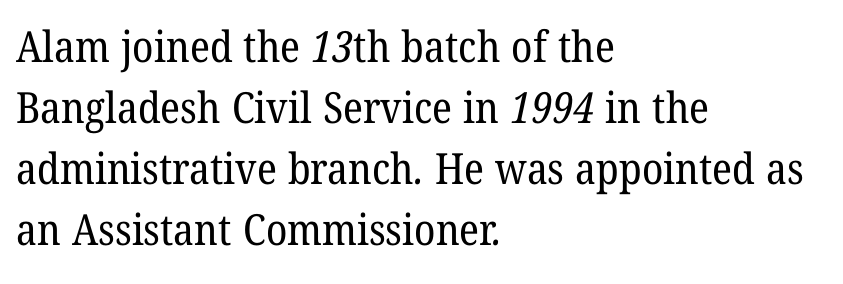
Q: Is the text bold? A: No.
Q: Is the typeface a serif or a sans-serif typeface? A: Serif.
Q: Is the text underlined? A: No.
Q: How is the paragraph aligned? A: Left-aligned.
Q: Is the spacing between letters normal or unusually wide? A: Normal.
Q: Is the spacing between lines tight, normal or loose? A: Normal.
Q: Width (condensed, normal, or wide)? A: Normal.
Q: Stroke contrast? A: Low.
Q: x-height? A: Medium.
Q: Monospaced? A: No.
